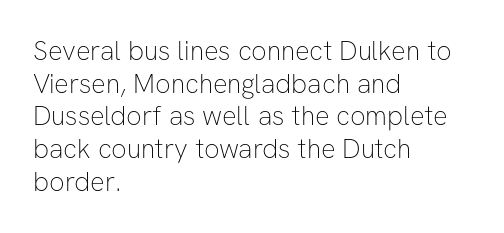
Q: Is the text bold? A: No.
Q: Is the text italic (slanted)? A: No, it is upright.
Q: Is the text underlined? A: No.
Q: How is the paragraph aligned? A: Left-aligned.
Q: Is the spacing between letters normal or unusually wide? A: Normal.
